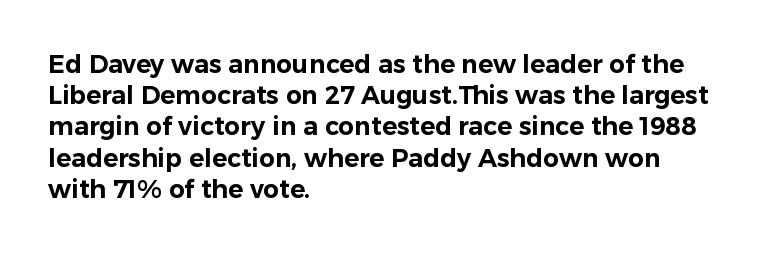
The image shows 25 px text type, upright; set left-aligned, normal line spacing (1.25x), normal letter spacing, not underlined.
